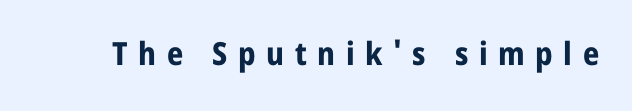
The image shows 32 px bold, condensed sans-serif type, upright; set unusually wide letter spacing (+0.33 em), not underlined; low stroke contrast and a large x-height.
